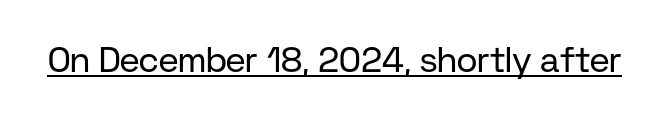
{"serif": "no", "italic": "no", "bold": "no", "weight": "regular", "width": "normal", "stroke_contrast": "low", "x_height": "medium", "monospaced": "no", "underline": "yes", "letter_spacing": "normal", "letter_spacing_em": 0.0, "glyph_px": 35}
